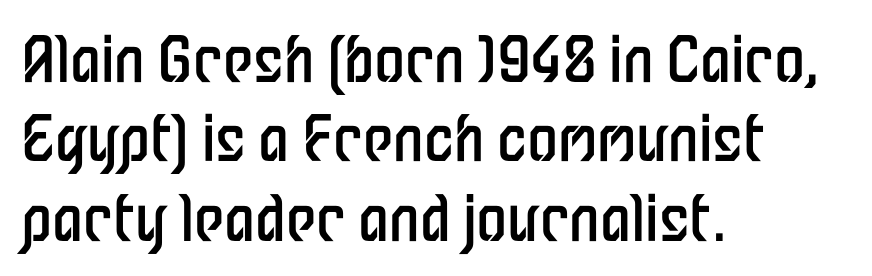
{"serif": "no", "italic": "no", "bold": "no", "weight": "regular", "width": "condensed", "stroke_contrast": "low", "x_height": "medium", "monospaced": "no", "underline": "no", "align": "left", "line_spacing": "normal", "line_spacing_ratio": 1.28, "letter_spacing": "normal", "letter_spacing_em": 0.0, "glyph_px": 62}
